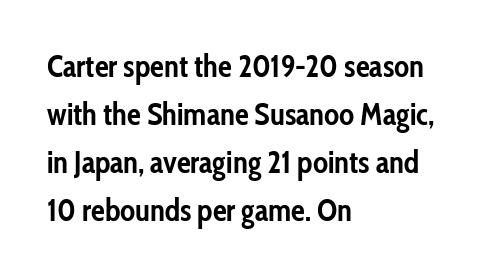
Q: Is the text bold? A: Yes.
Q: Is the text italic (slanted)? A: No, it is upright.
Q: Is the typeface a serif or a sans-serif typeface? A: Sans-serif.
Q: Is the text underlined? A: No.
Q: How is the paragraph aligned? A: Left-aligned.
Q: Is the spacing between letters normal or unusually wide? A: Normal.
Q: Is the spacing between lines tight, normal or loose? A: Normal.
Q: Width (condensed, normal, or wide)? A: Condensed.
Q: Stroke contrast? A: Low.
Q: x-height? A: Medium.
Q: Monospaced? A: No.
